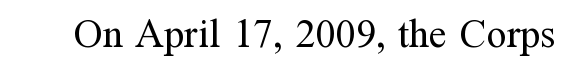
{"serif": "yes", "italic": "no", "bold": "no", "weight": "regular", "width": "normal", "stroke_contrast": "medium", "x_height": "medium", "monospaced": "no", "underline": "no", "letter_spacing": "normal", "letter_spacing_em": 0.0, "glyph_px": 40}
